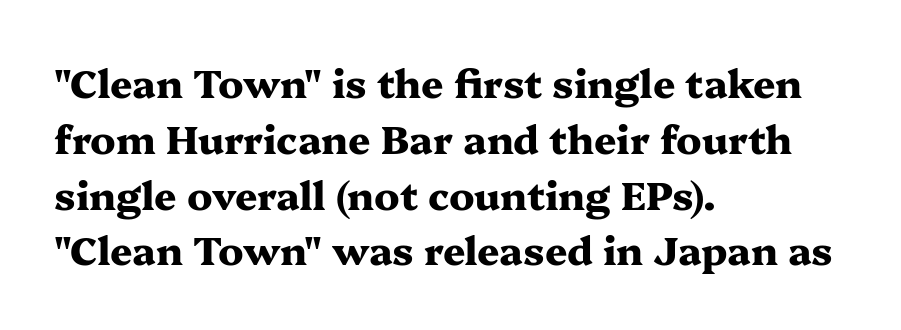
{"serif": "yes", "italic": "no", "bold": "yes", "weight": "heavy", "width": "wide", "stroke_contrast": "medium", "x_height": "medium", "monospaced": "no", "underline": "no", "align": "left", "line_spacing": "normal", "line_spacing_ratio": 1.43, "letter_spacing": "normal", "letter_spacing_em": 0.0, "glyph_px": 39}
